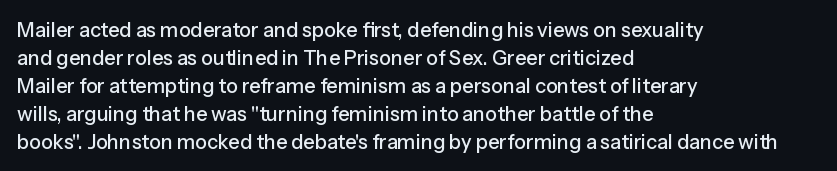
{"italic": "no", "underline": "no", "align": "left", "line_spacing": "normal", "line_spacing_ratio": 1.4, "letter_spacing": "normal", "letter_spacing_em": 0.0, "glyph_px": 20}
